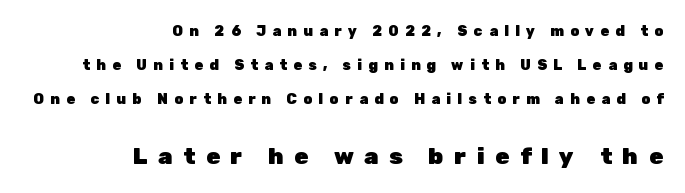
Q: Is the text bold? A: Yes.
Q: Is the text italic (slanted)? A: No, it is upright.
Q: Is the text underlined? A: No.
Q: How is the paragraph aligned? A: Right-aligned.
Q: Is the spacing between letters normal or unusually wide? A: Unusually wide.
Q: Is the spacing between lines tight, normal or loose? A: Loose.
Q: Which block of text is set in a larger size, the first (top) or the second (bottom)? A: The second (bottom) one.
